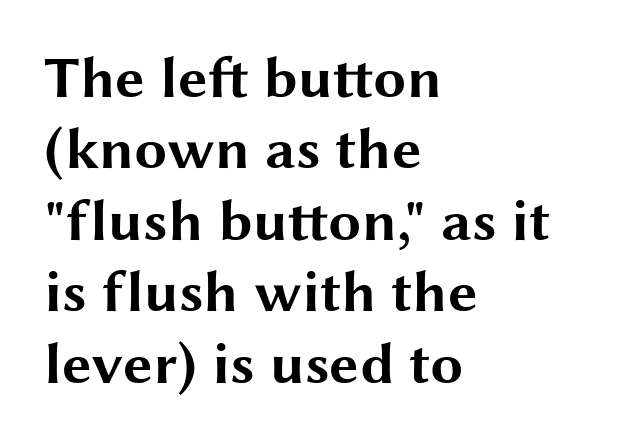
{"serif": "no", "italic": "no", "bold": "yes", "weight": "bold", "width": "wide", "stroke_contrast": "medium", "x_height": "medium", "monospaced": "no", "underline": "no", "align": "left", "line_spacing_ratio": 1.21, "letter_spacing": "normal", "letter_spacing_em": 0.0, "glyph_px": 59}
